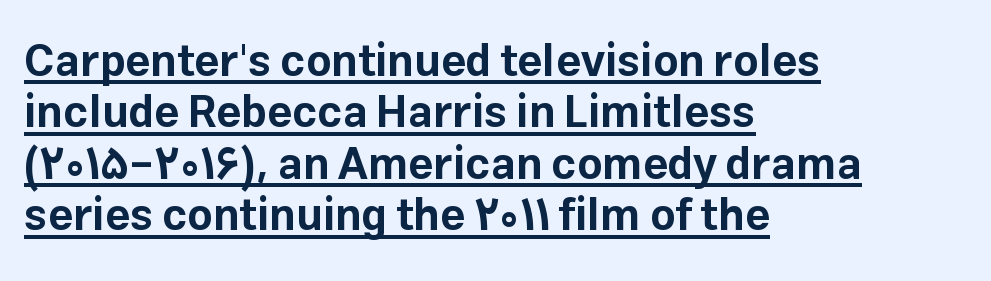
{"serif": "no", "italic": "no", "bold": "yes", "weight": "bold", "width": "normal", "stroke_contrast": "low", "x_height": "medium", "monospaced": "no", "underline": "yes", "align": "left", "line_spacing_ratio": 1.17, "letter_spacing": "normal", "letter_spacing_em": 0.0, "glyph_px": 44}
